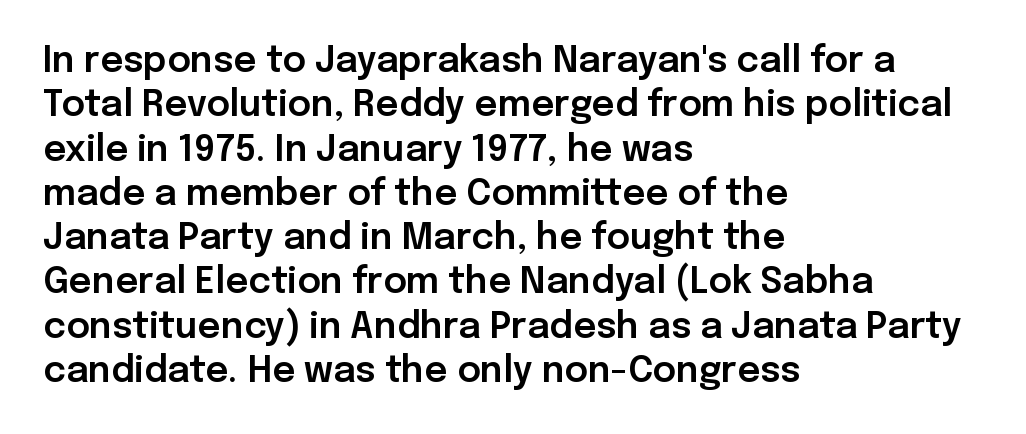
{"serif": "no", "italic": "no", "width": "normal", "stroke_contrast": "low", "x_height": "medium", "monospaced": "no", "underline": "no", "align": "left", "line_spacing_ratio": 1.23, "letter_spacing": "normal", "letter_spacing_em": 0.0, "glyph_px": 36}
